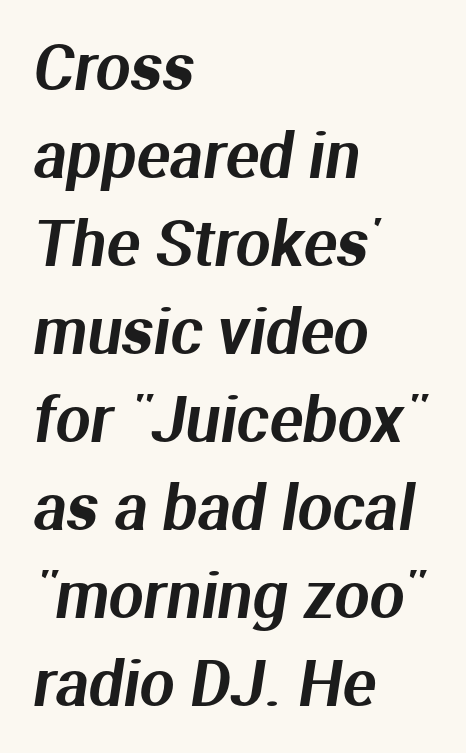
{"serif": "no", "width": "normal", "stroke_contrast": "medium", "x_height": "medium", "monospaced": "no", "underline": "no", "align": "left", "line_spacing": "normal", "line_spacing_ratio": 1.42, "letter_spacing": "normal", "letter_spacing_em": 0.0, "glyph_px": 62}
